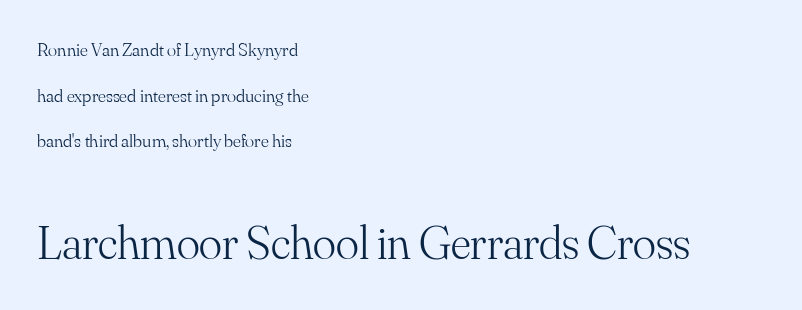
The designer went with a serif here, giving each stem small feet. Nobody touched the tracking dial on this one. This reads as an unemphasized weight, regular at the heaviest. Baseline-to-baseline distance is far greater than the letter height. This sample uses an upright cut, with every glyph sitting square on the baseline.
